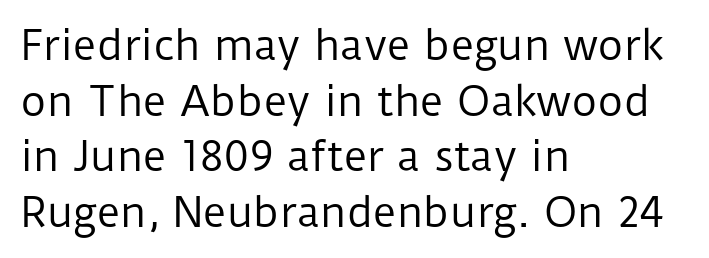
The image shows 40 px regular-weight sans-serif type, upright; set left-aligned, normal line spacing (1.39x), normal letter spacing, not underlined; low stroke contrast and a medium x-height.
